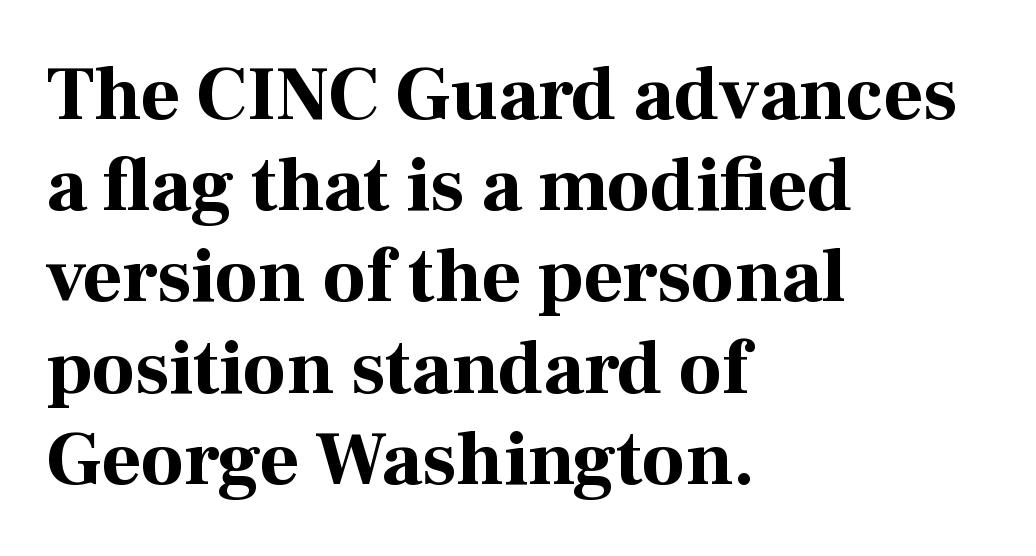
The image shows 76 px bold serif type, upright; set left-aligned, line spacing 1.2x, normal letter spacing, not underlined; high stroke contrast and a medium x-height.
